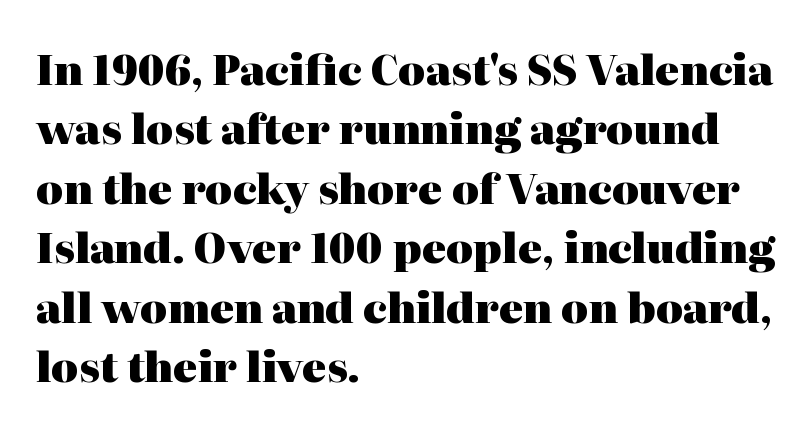
The image shows 41 px heavy serif type, upright; set left-aligned, normal line spacing (1.45x), normal letter spacing, not underlined; high stroke contrast and a medium x-height.
